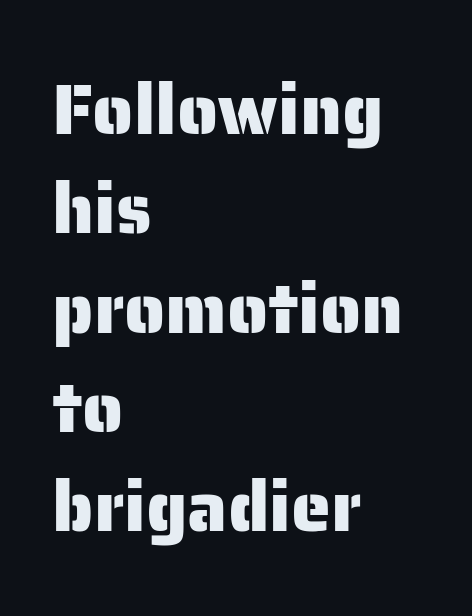
This sample is left-justified, so line endings fall wherever the words run out. You could not count columns in this text — the font is proportionally spaced. Clear beneath every line of the passage. Interline gaps are of average width in this sample.
